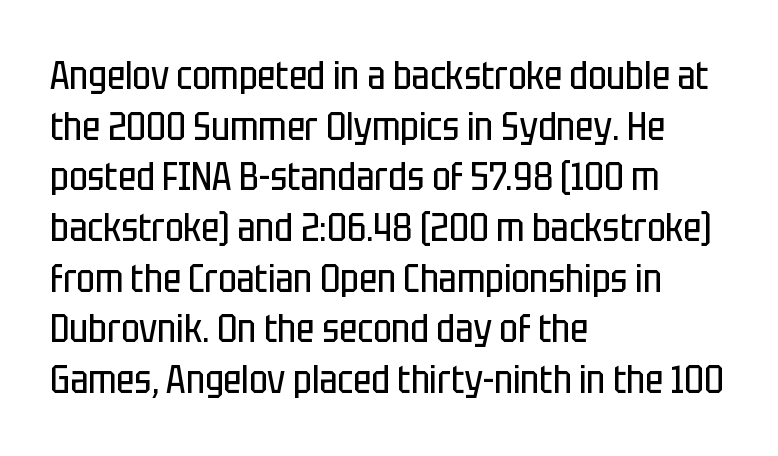
Q: Is the text bold? A: No.
Q: Is the text italic (slanted)? A: No, it is upright.
Q: Is the typeface a serif or a sans-serif typeface? A: Sans-serif.
Q: Is the text underlined? A: No.
Q: How is the paragraph aligned? A: Left-aligned.
Q: Is the spacing between letters normal or unusually wide? A: Normal.
Q: Is the spacing between lines tight, normal or loose? A: Normal.
Q: Width (condensed, normal, or wide)? A: Condensed.
Q: Stroke contrast? A: Low.
Q: x-height? A: Large.
Q: Monospaced? A: No.
